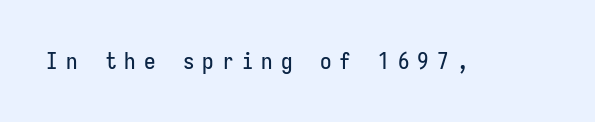
{"italic": "no", "underline": "no", "letter_spacing": "wide", "letter_spacing_em": 0.35, "glyph_px": 23}
